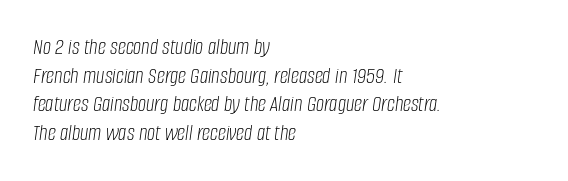
The image shows 23 px text type, italic (leaning right); set left-aligned, normal line spacing (1.25x), normal letter spacing, not underlined.
